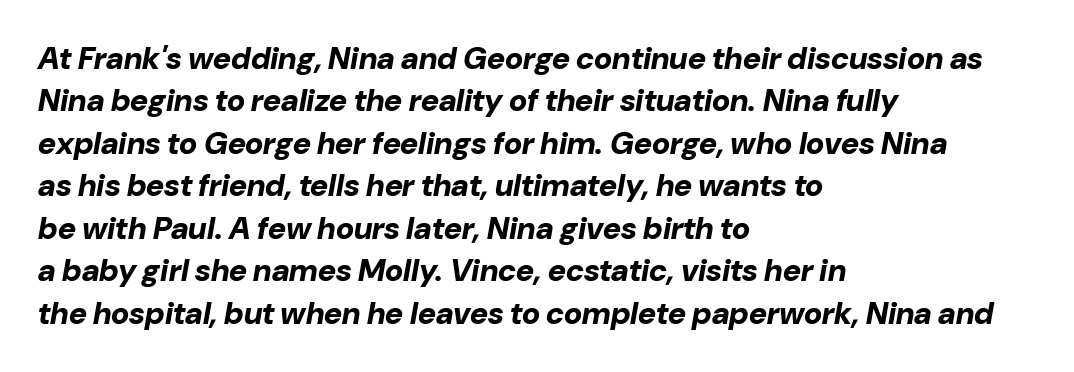
{"italic": "yes", "lean": "right", "slant_degrees": 10, "bold": "yes", "weight": "bold", "width": "normal", "stroke_contrast": "low", "x_height": "medium", "monospaced": "no", "underline": "no", "align": "left", "line_spacing": "normal", "line_spacing_ratio": 1.37, "letter_spacing": "normal", "letter_spacing_em": 0.0, "glyph_px": 31}
